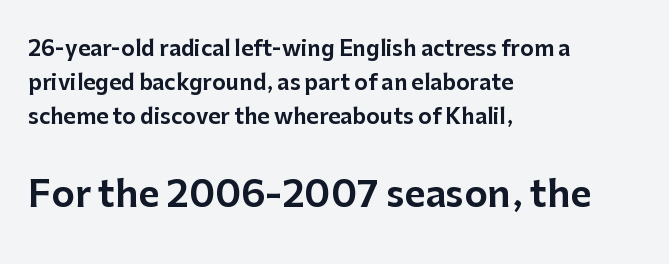
Clear beneath every line of the passage. No feet cap the strokes, marking this as sans-serif type. The vertical gap from one line to the next is medium. Does the copy run flush right? No — it runs flush left. Tracking here is standard; glyphs follow each other at the usual distance. Note: smaller setting up top, larger setting below.
